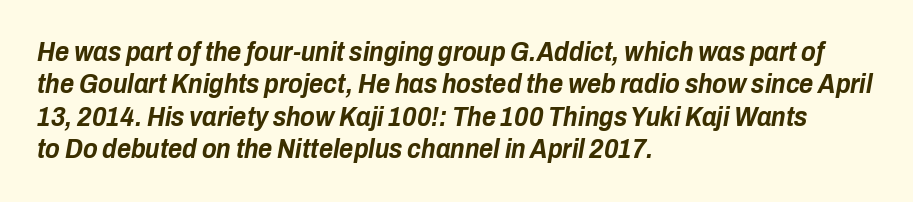
Q: Is the text bold? A: Yes.
Q: Is the text italic (slanted)? A: Yes, it leans right by about 10 degrees.
Q: Is the text underlined? A: No.
Q: How is the paragraph aligned? A: Left-aligned.
Q: Is the spacing between letters normal or unusually wide? A: Normal.
